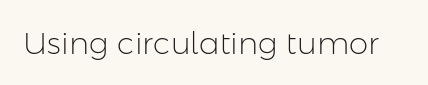
Q: Is the text bold? A: No.
Q: Is the text italic (slanted)? A: No, it is upright.
Q: Is the typeface a serif or a sans-serif typeface? A: Sans-serif.
Q: Is the text underlined? A: No.
Q: Is the spacing between letters normal or unusually wide? A: Normal.
Q: Width (condensed, normal, or wide)? A: Normal.
Q: Stroke contrast? A: Low.
Q: x-height? A: Medium.
Q: Monospaced? A: No.
